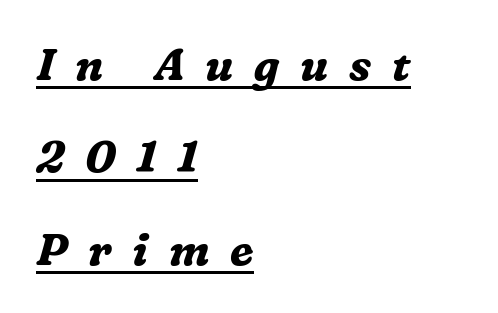
Designer's note — italics engaged. Letterform terminals end in serifs throughout the passage. The typesetter has applied underlining to the passage shown. You could only call the tracking loose — the letters float apart.
